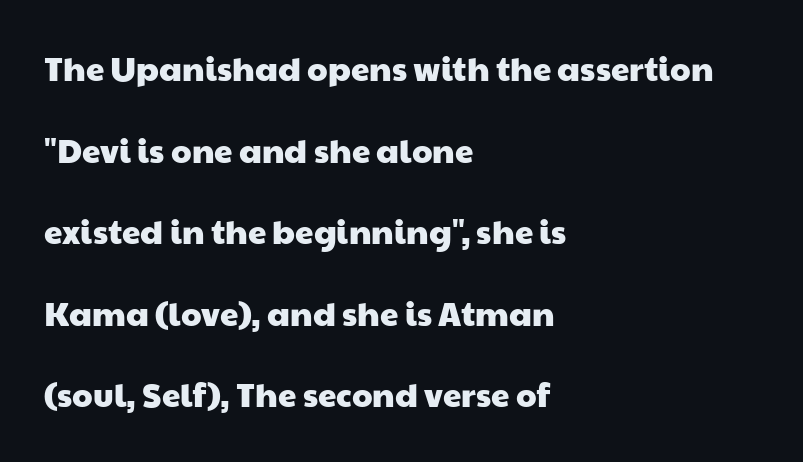
Q: Is the typeface a serif or a sans-serif typeface? A: Sans-serif.
Q: Is the text underlined? A: No.
Q: How is the paragraph aligned? A: Left-aligned.
Q: Is the spacing between letters normal or unusually wide? A: Normal.
Q: Is the spacing between lines tight, normal or loose? A: Loose.
Q: Width (condensed, normal, or wide)? A: Wide.
Q: Stroke contrast? A: Low.
Q: x-height? A: Medium.
Q: Monospaced? A: No.
